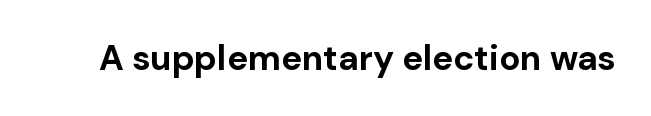
Q: Is the text bold? A: Yes.
Q: Is the text italic (slanted)? A: No, it is upright.
Q: Is the typeface a serif or a sans-serif typeface? A: Sans-serif.
Q: Is the text underlined? A: No.
Q: Is the spacing between letters normal or unusually wide? A: Normal.
Q: Width (condensed, normal, or wide)? A: Normal.
Q: Stroke contrast? A: Low.
Q: x-height? A: Medium.
Q: Monospaced? A: No.
